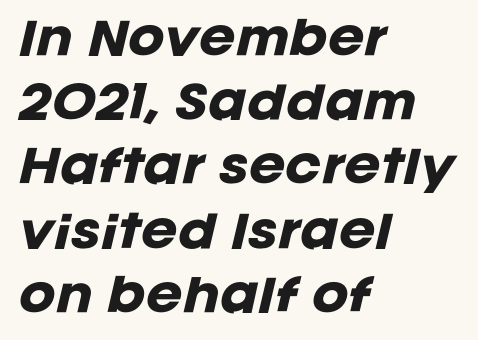
The image shows 44 px heavy type, italic (leaning right); set left-aligned, normal line spacing (1.46x), normal letter spacing, not underlined; low stroke contrast and a large x-height.
